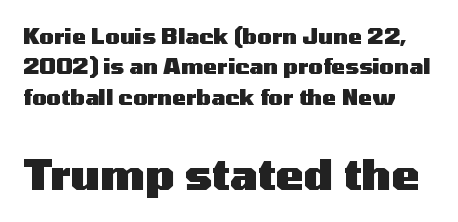
The image shows 42 px heavy, wide sans-serif type, upright; set normal line spacing (1.45x), normal letter spacing, not underlined; the second (bottom) block is 2.0x larger; medium stroke contrast and a medium x-height.
